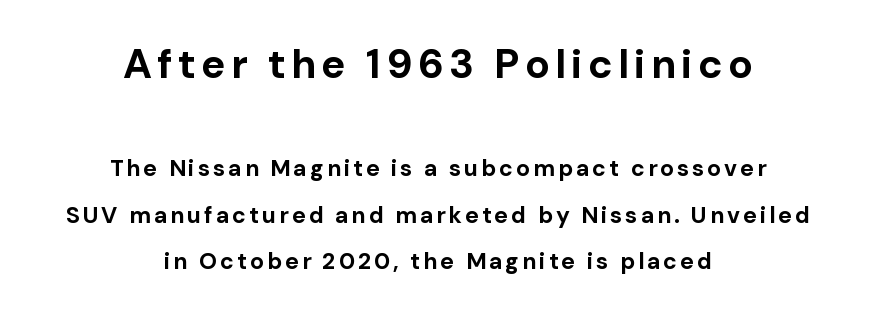
The image shows 41 px bold sans-serif type, upright; set centered, loose line spacing (2.03x), not underlined; the first (top) block is 1.78x larger; low stroke contrast and a medium x-height.
